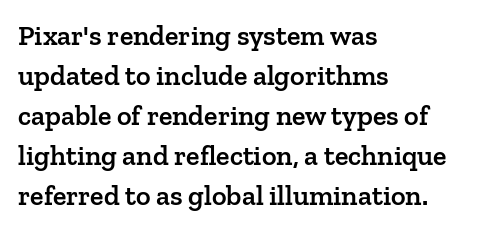
The letters are semibold — heavier than regular but short of a full bold. When letters stand straight like this, we call the style roman or upright. A clean baseline with only descenders dipping below it. Words appear dense and cohesive because spacing is normal. A typesetter would call this proportional, since set widths differ per character. The line-height multiplier appears to be the usual default.
